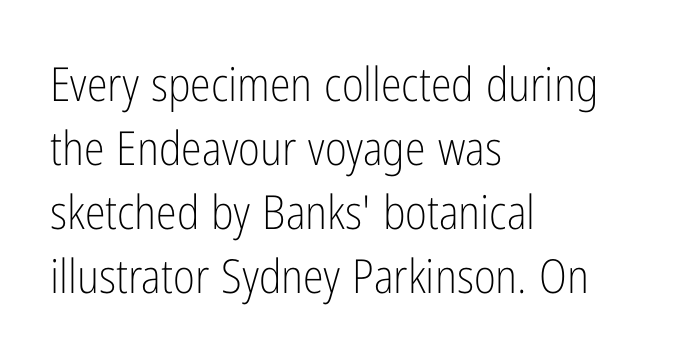
{"serif": "no", "italic": "no", "bold": "no", "weight": "light", "width": "condensed", "stroke_contrast": "low", "x_height": "medium", "monospaced": "no", "underline": "no", "align": "left", "line_spacing": "normal", "line_spacing_ratio": 1.36, "letter_spacing": "normal", "letter_spacing_em": 0.0, "glyph_px": 47}
